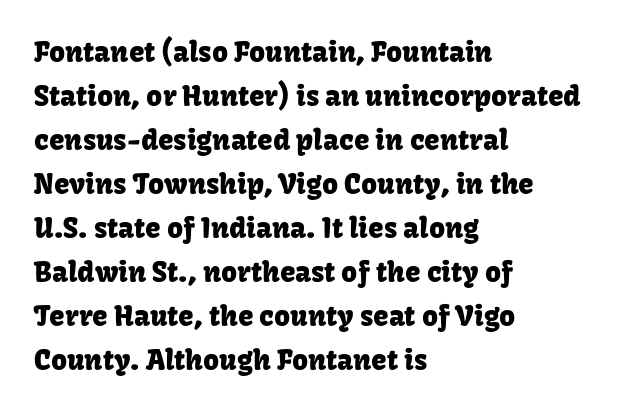
{"serif": "no", "italic": "no", "width": "normal", "stroke_contrast": "low", "x_height": "medium", "monospaced": "no", "underline": "no", "align": "left", "line_spacing": "normal", "line_spacing_ratio": 1.57, "letter_spacing": "normal", "letter_spacing_em": 0.0, "glyph_px": 28}
